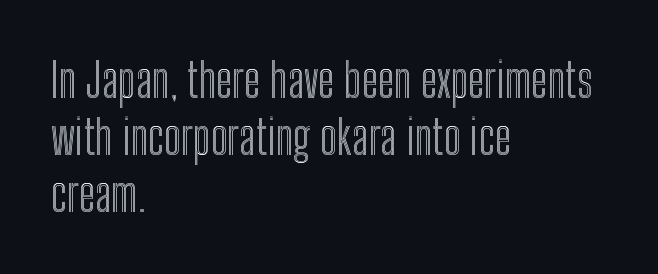
What stands out about the letter spacing? Nothing — it is the standard amount. No word sits above an underline. Left-aligned paragraph, ragged on the right. The face used here is proportionally spaced, like ordinary book or web type.
